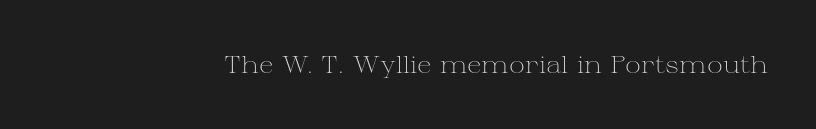
The image shows 24 px text type, upright; set normal letter spacing, not underlined.
